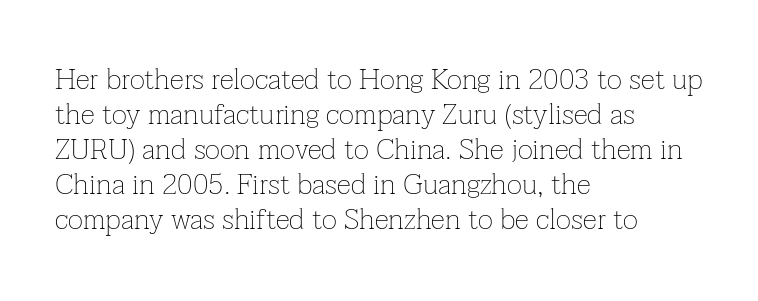
{"serif": "yes", "italic": "no", "bold": "no", "weight": "thin", "width": "normal", "stroke_contrast": "low", "x_height": "medium", "monospaced": "no", "underline": "no", "align": "left", "line_spacing_ratio": 1.21, "letter_spacing": "normal", "letter_spacing_em": 0.0, "glyph_px": 29}
